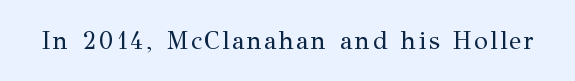
Q: Is the text bold? A: No.
Q: Is the text italic (slanted)? A: No, it is upright.
Q: Is the text underlined? A: No.
